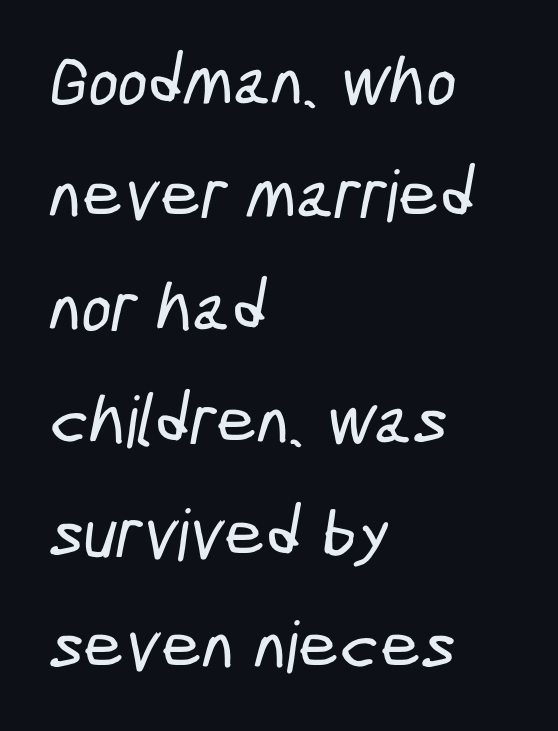
{"serif": "no", "width": "condensed", "stroke_contrast": "low", "x_height": "medium", "monospaced": "no", "underline": "no", "align": "left", "line_spacing": "normal", "line_spacing_ratio": 1.59, "letter_spacing": "normal", "letter_spacing_em": 0.0, "glyph_px": 71}
